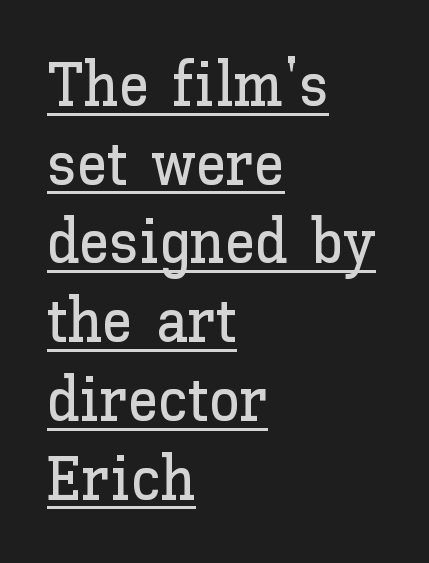
Q: Is the text italic (slanted)? A: No, it is upright.
Q: Is the text underlined? A: Yes.
Q: How is the paragraph aligned? A: Left-aligned.
Q: Is the spacing between letters normal or unusually wide? A: Normal.
Q: Is the spacing between lines tight, normal or loose? A: Normal.
Q: Width (condensed, normal, or wide)? A: Normal.
Q: Stroke contrast? A: Low.
Q: x-height? A: Medium.
Q: Monospaced? A: No.
